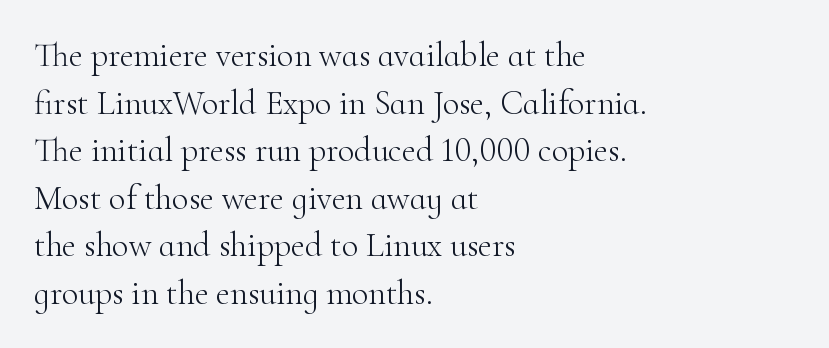
No italicization has been applied; the sample stays upright. Visually the block forms a straight wall on the left and a jagged coastline on the right. Counters stay open thanks to moderate or lighter strokes. Quick note: interline space is typical. Here the glyphs are tracked normally, forming tight word shapes. Underline: absent.
